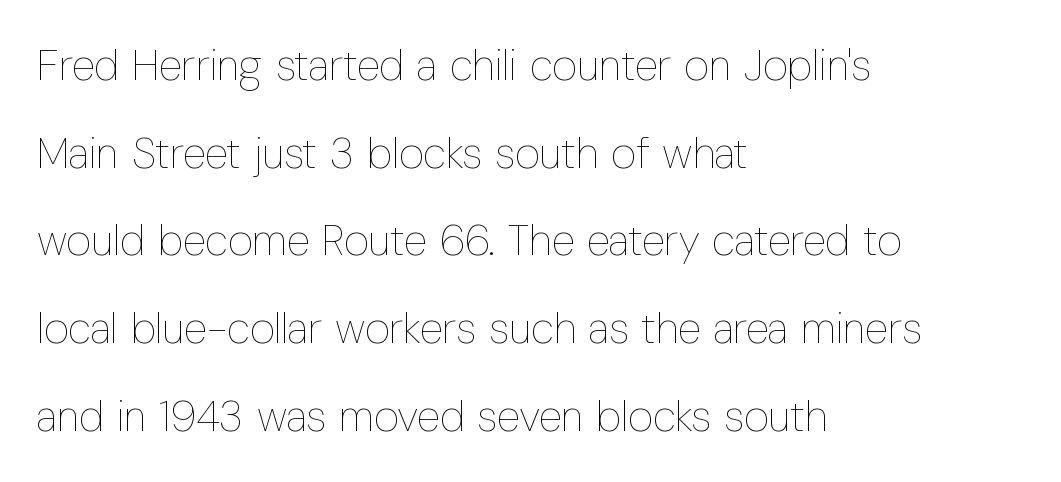
Q: Is the text bold? A: No.
Q: Is the text italic (slanted)? A: No, it is upright.
Q: Is the text underlined? A: No.
Q: How is the paragraph aligned? A: Left-aligned.
Q: Is the spacing between letters normal or unusually wide? A: Normal.
Q: Is the spacing between lines tight, normal or loose? A: Loose.
Q: Width (condensed, normal, or wide)? A: Condensed.
Q: Stroke contrast? A: Low.
Q: x-height? A: Medium.
Q: Monospaced? A: No.
